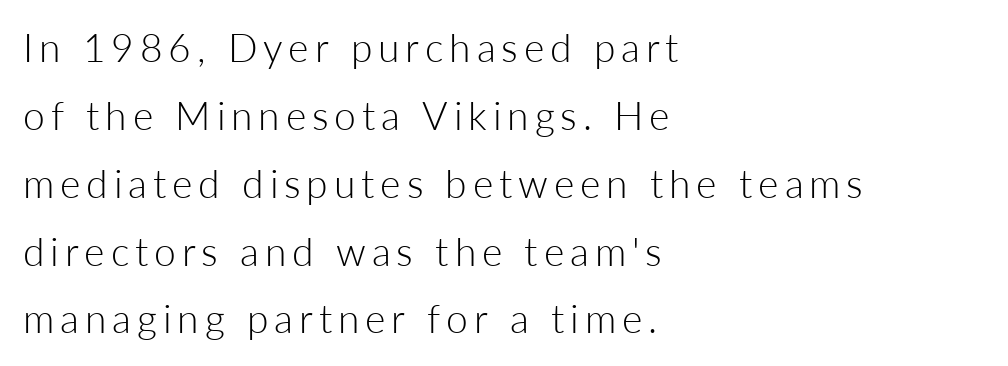
The image shows 39 px light sans-serif type, upright; set left-aligned, line spacing 1.74x, not underlined; low stroke contrast and a medium x-height.
